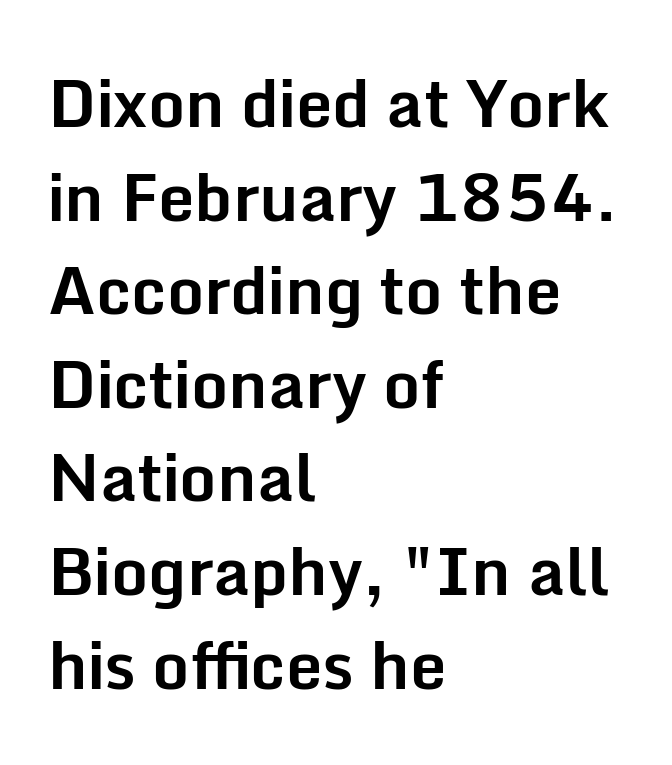
Q: Is the text bold? A: Yes.
Q: Is the text italic (slanted)? A: No, it is upright.
Q: Is the typeface a serif or a sans-serif typeface? A: Sans-serif.
Q: Is the text underlined? A: No.
Q: How is the paragraph aligned? A: Left-aligned.
Q: Is the spacing between letters normal or unusually wide? A: Normal.
Q: Is the spacing between lines tight, normal or loose? A: Normal.
Q: Width (condensed, normal, or wide)? A: Normal.
Q: Stroke contrast? A: Low.
Q: x-height? A: Medium.
Q: Monospaced? A: No.
